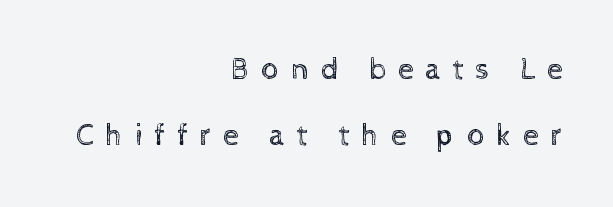
Caption: multi-line text, flush right, ragged left. Think standard paragraph weight, or any step lighter than that. Unmarked baselines from the first word to the last. These lines stand farther apart than default settings would place them. Glyph-to-glyph distance is far greater than everyday printed text.
